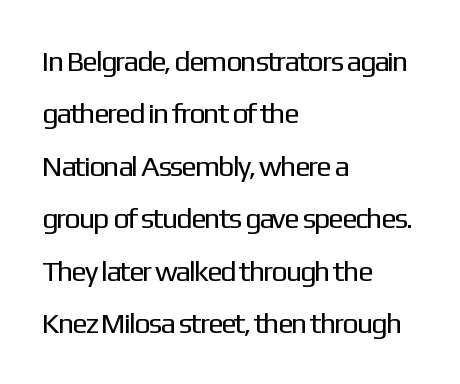
{"serif": "no", "italic": "no", "bold": "no", "weight": "regular", "width": "normal", "stroke_contrast": "low", "x_height": "medium", "monospaced": "no", "underline": "no", "align": "left", "line_spacing_ratio": 1.81, "letter_spacing": "normal", "letter_spacing_em": 0.0, "glyph_px": 29}
